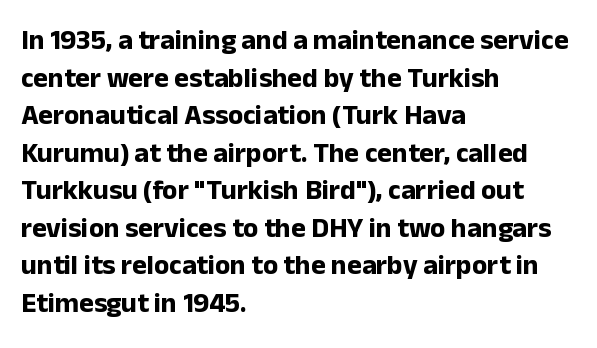
The foot of each line stays bare and open. The text was rendered using a sans face with plain stroke endings. The letters advance in unequal steps, a hallmark of proportional type. Casual observation: everything's shoved over to the left. Regarding leading, the lines here are spaced in the standard way. Nope, not italic — everything's standing straight.
